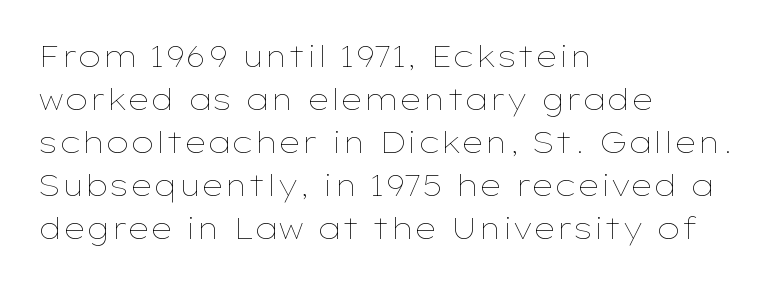
The image shows 29 px thin, wide type, upright; set left-aligned, normal line spacing (1.48x), normal letter spacing, not underlined; low stroke contrast and a medium x-height.
